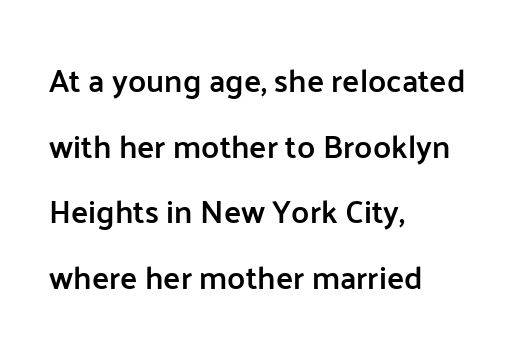
The image shows 32 px semibold sans-serif type, upright; set left-aligned, loose line spacing (2.05x), normal letter spacing, not underlined; low stroke contrast and a medium x-height.
